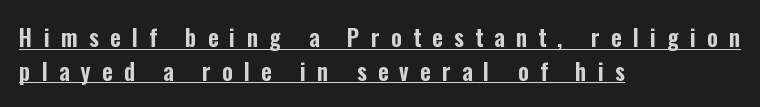
This is roman type, the default non-slanted kind. A continuous stroke trails under the words, as in a hyperlink. The space between consecutive lines is moderate. Students, note that the glyphs here are deliberately spaced far apart. Typeset ragged right — the left edge is the straight one.
